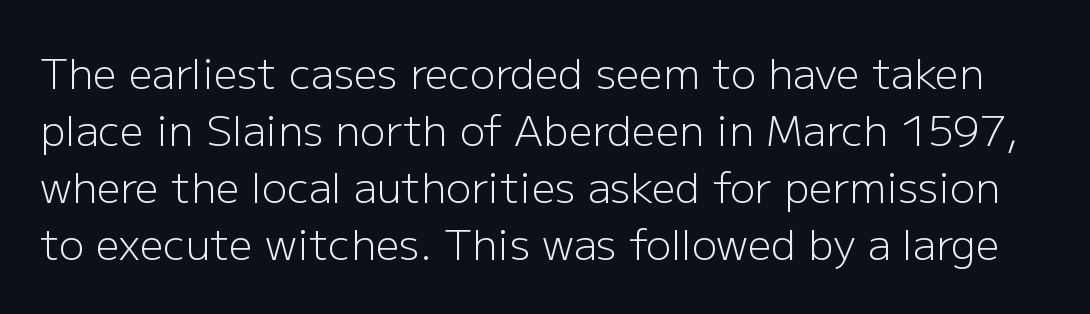
Q: Is the text bold? A: No.
Q: Is the text italic (slanted)? A: No, it is upright.
Q: Is the typeface a serif or a sans-serif typeface? A: Sans-serif.
Q: Is the text underlined? A: No.
Q: Is the spacing between letters normal or unusually wide? A: Normal.
Q: Is the spacing between lines tight, normal or loose? A: Normal.
Q: Width (condensed, normal, or wide)? A: Normal.
Q: Stroke contrast? A: Low.
Q: x-height? A: Medium.
Q: Monospaced? A: No.
